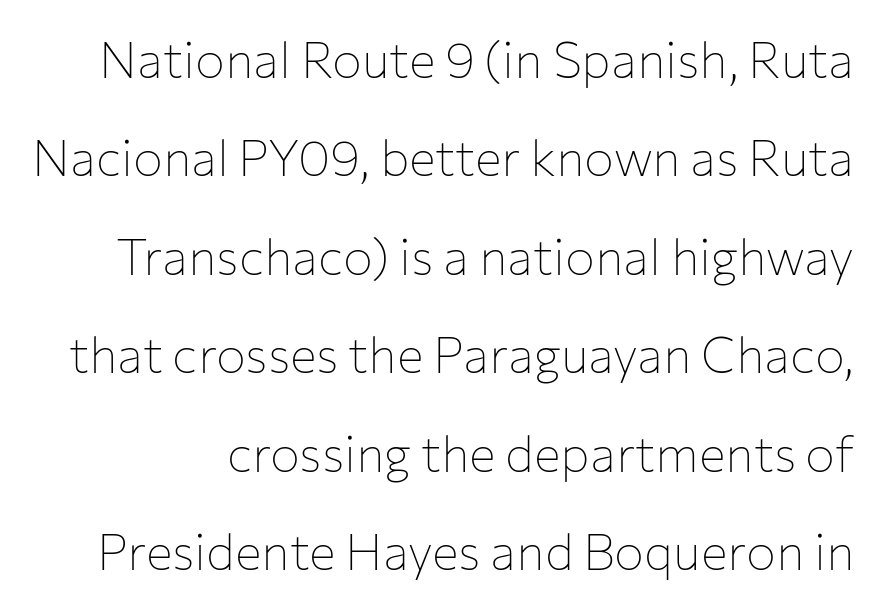
{"serif": "no", "italic": "no", "bold": "no", "weight": "thin", "width": "normal", "stroke_contrast": "low", "x_height": "medium", "monospaced": "no", "underline": "no", "line_spacing": "loose", "line_spacing_ratio": 1.97, "letter_spacing": "normal", "letter_spacing_em": 0.0, "glyph_px": 50}
